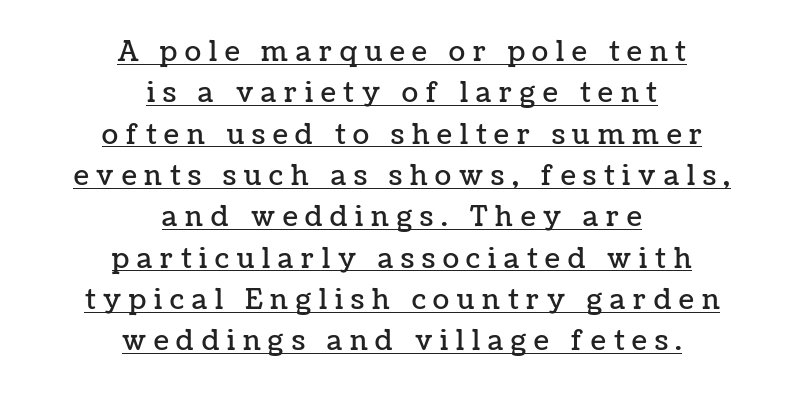
Q: Is the text italic (slanted)? A: No, it is upright.
Q: Is the text underlined? A: Yes.
Q: How is the paragraph aligned? A: Centered.
Q: Is the spacing between letters normal or unusually wide? A: Unusually wide.
Q: Is the spacing between lines tight, normal or loose? A: Normal.
